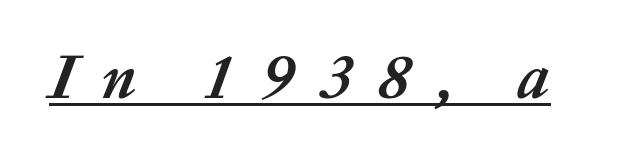
Q: Is the text bold? A: Yes.
Q: Is the text italic (slanted)? A: Yes, it leans right by about 20 degrees.
Q: Is the text underlined? A: Yes.
Q: Is the spacing between letters normal or unusually wide? A: Unusually wide.
Q: Width (condensed, normal, or wide)? A: Normal.
Q: Stroke contrast? A: Medium.
Q: x-height? A: Medium.
Q: Monospaced? A: No.
